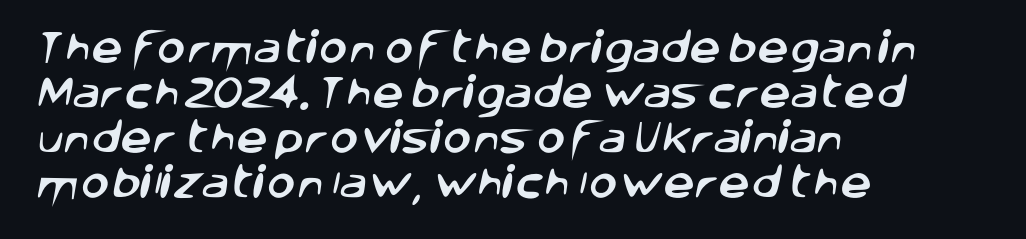
{"serif": "no", "width": "normal", "stroke_contrast": "low", "x_height": "large", "monospaced": "no", "underline": "no", "align": "left", "line_spacing": "normal", "line_spacing_ratio": 1.29, "letter_spacing": "normal", "letter_spacing_em": 0.0, "glyph_px": 35}
